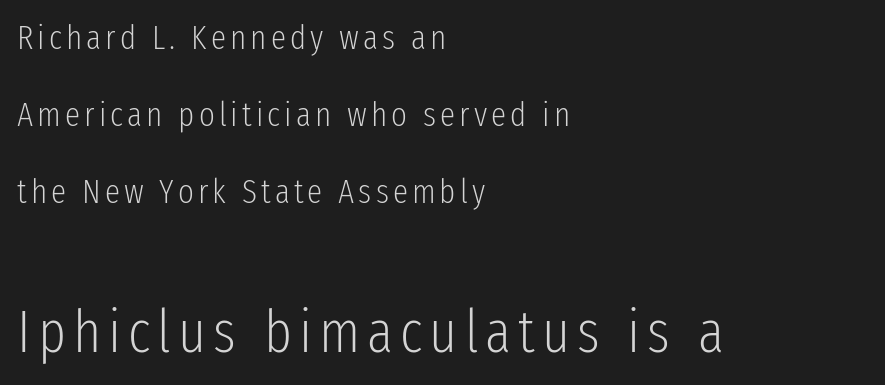
Does the lettering tilt? It doesn't — this is upright. Is this a fixed-width face? No — the glyphs have proportional, varying widths. The font sits on the lighter half of the weight spectrum, regular included. Is this a sans? Yes — the strokes have no serifs.
